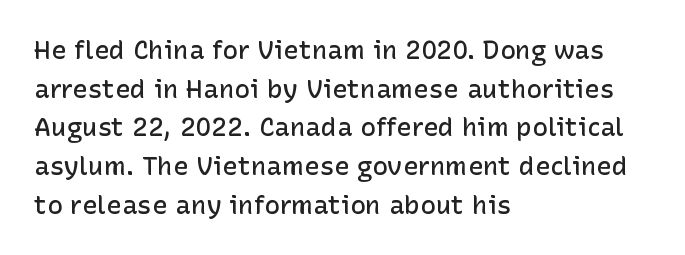
The image shows 26 px text type, upright; set left-aligned, normal line spacing (1.49x), normal letter spacing, not underlined.
